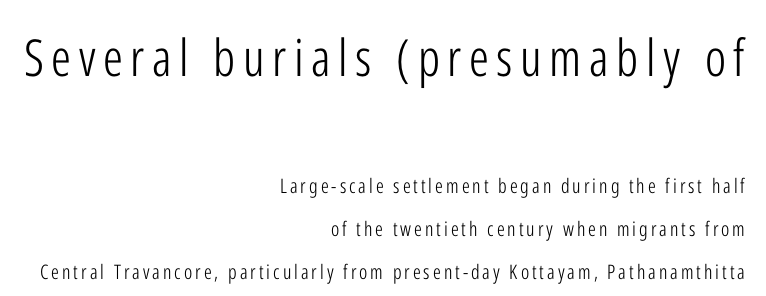
The image shows 51 px light, condensed sans-serif type, upright; set right-aligned, loose line spacing (2.15x), not underlined; the first (top) block is 2.55x larger; low stroke contrast and a medium x-height.
